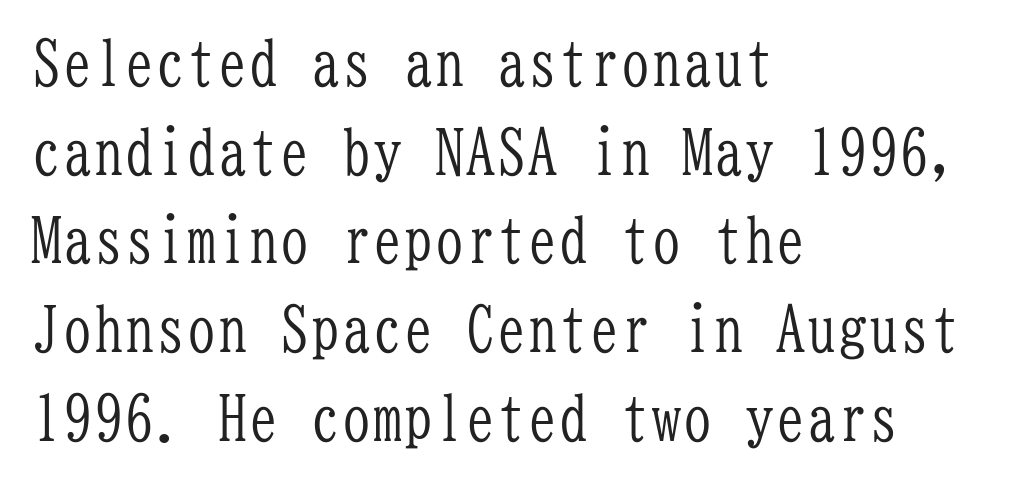
Q: Is the text bold? A: No.
Q: Is the text italic (slanted)? A: No, it is upright.
Q: Is the typeface a serif or a sans-serif typeface? A: Serif.
Q: Is the text underlined? A: No.
Q: How is the paragraph aligned? A: Left-aligned.
Q: Is the spacing between letters normal or unusually wide? A: Normal.
Q: Is the spacing between lines tight, normal or loose? A: Normal.
Q: Width (condensed, normal, or wide)? A: Condensed.
Q: Stroke contrast? A: Low.
Q: x-height? A: Medium.
Q: Monospaced? A: Yes.
